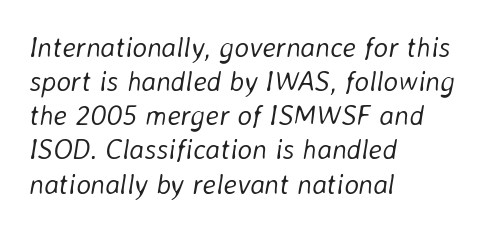
Q: Is the text bold? A: No.
Q: Is the text italic (slanted)? A: Yes, it leans right by about 8 degrees.
Q: Is the text underlined? A: No.
Q: How is the paragraph aligned? A: Left-aligned.
Q: Is the spacing between letters normal or unusually wide? A: Normal.
Q: Width (condensed, normal, or wide)? A: Normal.
Q: Stroke contrast? A: Low.
Q: x-height? A: Medium.
Q: Monospaced? A: No.
